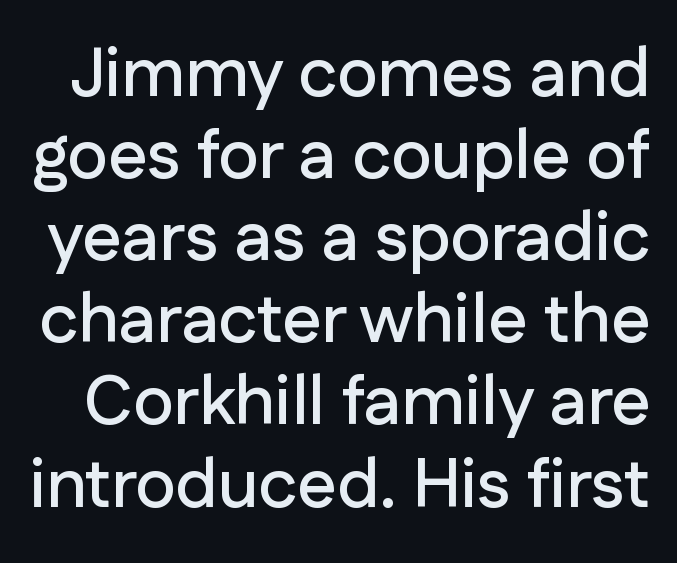
The image shows 69 px sans-serif type, upright; set line spacing 1.19x, normal letter spacing, not underlined; low stroke contrast and a medium x-height.
